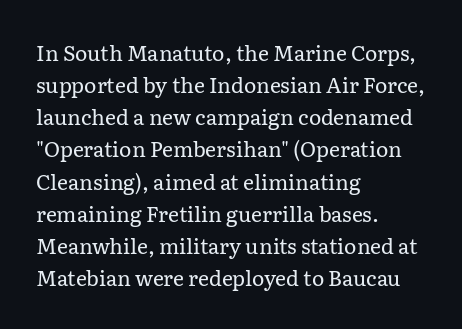
The image shows 21 px text type, upright; set left-aligned, normal line spacing (1.53x), normal letter spacing, not underlined.
